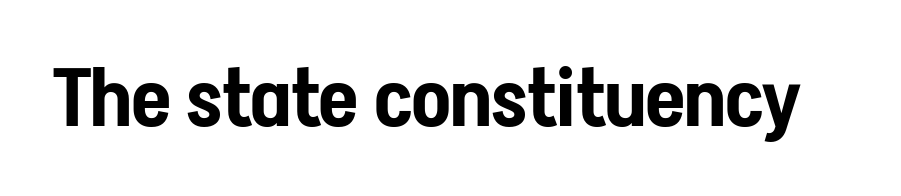
The image shows 80 px condensed sans-serif type, upright; set normal letter spacing, not underlined; low stroke contrast and a medium x-height.
